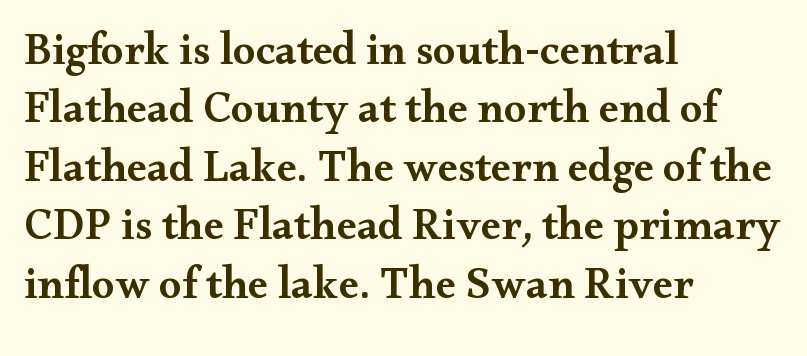
Q: Is the text bold? A: Semi-bold.
Q: Is the text italic (slanted)? A: No, it is upright.
Q: Is the typeface a serif or a sans-serif typeface? A: Serif.
Q: Is the text underlined? A: No.
Q: How is the paragraph aligned? A: Left-aligned.
Q: Is the spacing between letters normal or unusually wide? A: Normal.
Q: Is the spacing between lines tight, normal or loose? A: Normal.
Q: Width (condensed, normal, or wide)? A: Wide.
Q: Stroke contrast? A: Medium.
Q: x-height? A: Small.
Q: Monospaced? A: No.
